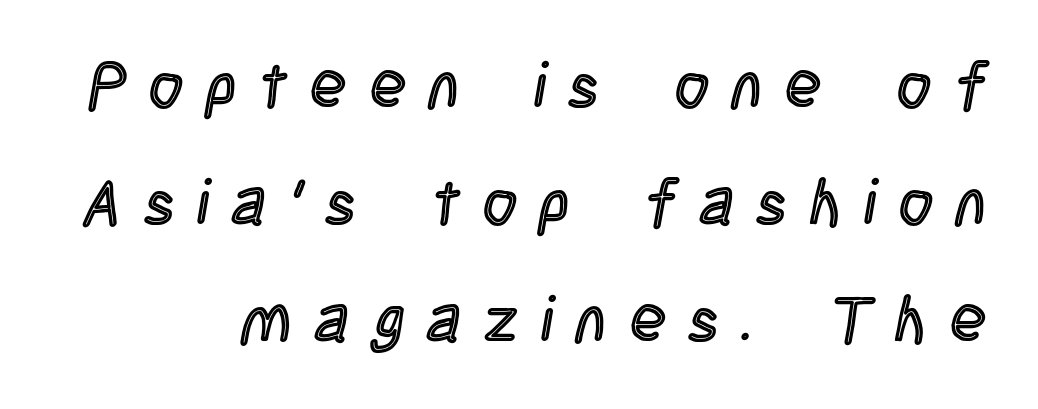
{"width": "condensed", "x_height": "large", "monospaced": "no", "underline": "no", "line_spacing_ratio": 1.8, "letter_spacing": "wide", "letter_spacing_em": 0.36, "glyph_px": 65}
